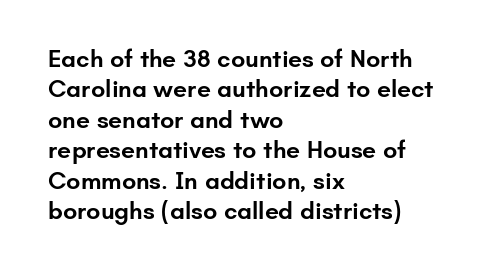
This is moderately heavy type, rendered in semibold. The lines are quadded left. The words here are not underlined. Look at the tracking — it's just the regular setting, nothing added. No italicization has been applied; the sample stays upright.
